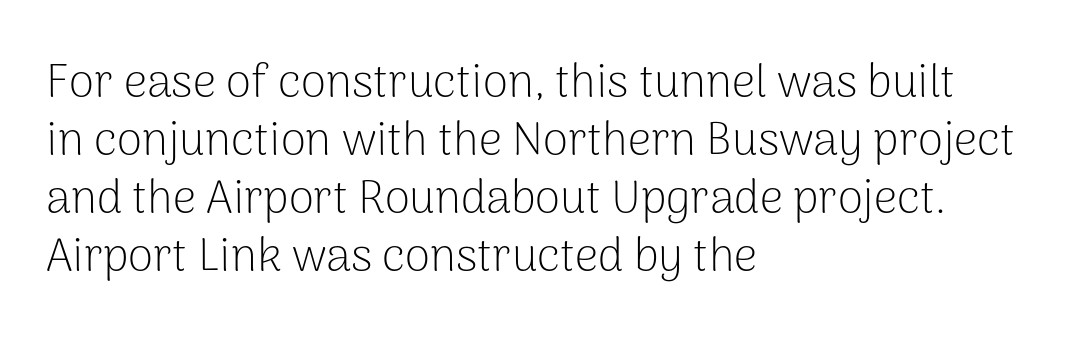
The image shows 46 px light sans-serif type, upright; set left-aligned, normal line spacing (1.26x), normal letter spacing, not underlined; low stroke contrast and a medium x-height.
